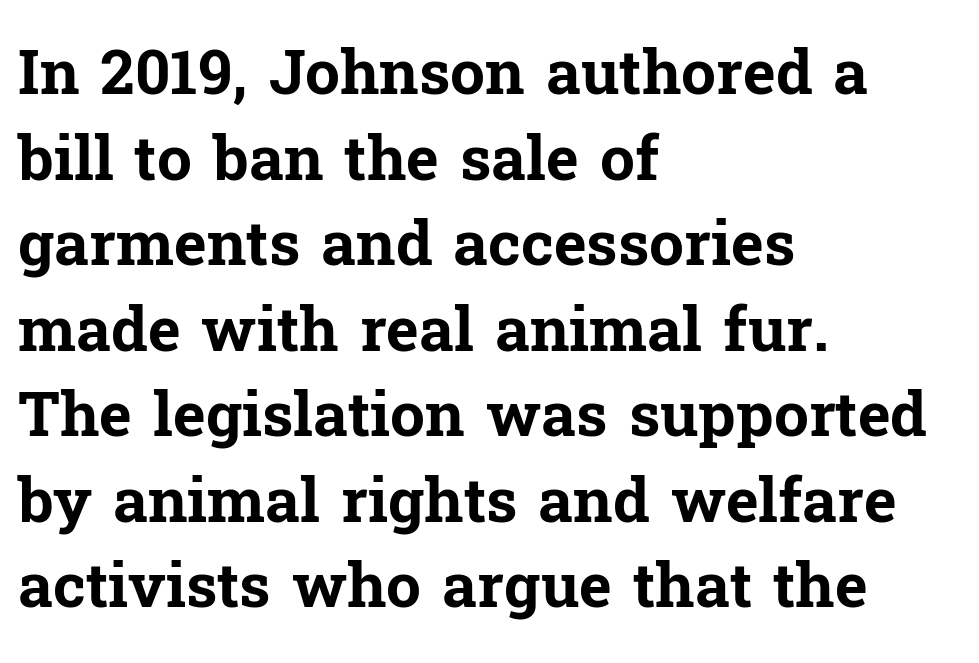
Q: Is the text bold? A: Yes.
Q: Is the text italic (slanted)? A: No, it is upright.
Q: Is the typeface a serif or a sans-serif typeface? A: Serif.
Q: Is the text underlined? A: No.
Q: How is the paragraph aligned? A: Left-aligned.
Q: Is the spacing between letters normal or unusually wide? A: Normal.
Q: Is the spacing between lines tight, normal or loose? A: Normal.
Q: Width (condensed, normal, or wide)? A: Normal.
Q: Stroke contrast? A: Low.
Q: x-height? A: Medium.
Q: Monospaced? A: No.
